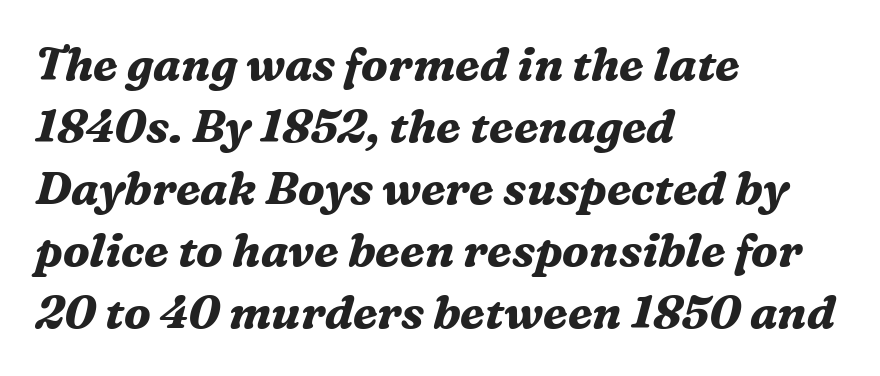
{"serif": "yes", "italic": "yes", "lean": "right", "slant_degrees": 16, "bold": "yes", "weight": "bold", "width": "normal", "stroke_contrast": "medium", "x_height": "medium", "monospaced": "no", "underline": "no", "align": "left", "line_spacing": "normal", "line_spacing_ratio": 1.35, "letter_spacing": "normal", "letter_spacing_em": 0.0, "glyph_px": 46}
